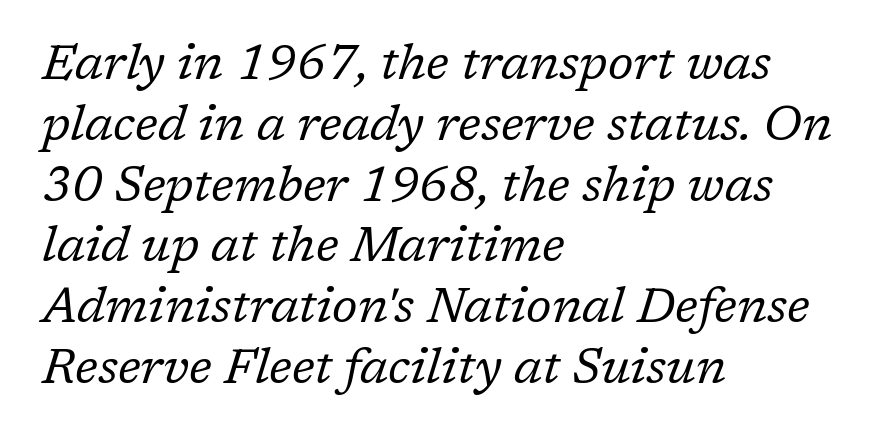
The image shows 49 px regular-weight serif type, italic (leaning right); set left-aligned, line spacing 1.24x, normal letter spacing, not underlined; low stroke contrast and a medium x-height.
